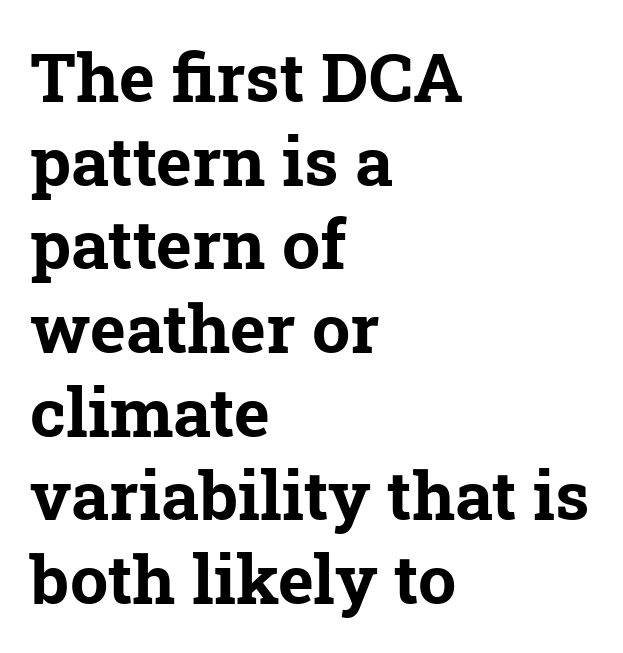
Q: Is the text bold? A: Yes.
Q: Is the typeface a serif or a sans-serif typeface? A: Serif.
Q: Is the text underlined? A: No.
Q: How is the paragraph aligned? A: Left-aligned.
Q: Is the spacing between letters normal or unusually wide? A: Normal.
Q: Width (condensed, normal, or wide)? A: Normal.
Q: Stroke contrast? A: Low.
Q: x-height? A: Medium.
Q: Monospaced? A: No.
